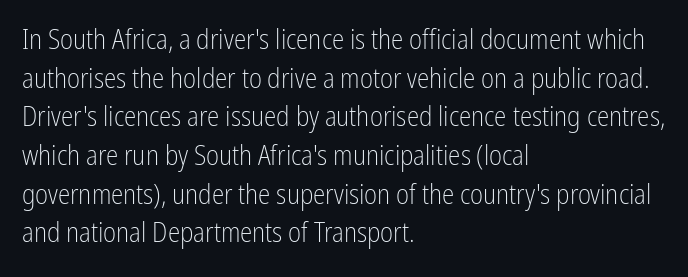
{"serif": "no", "italic": "no", "bold": "no", "weight": "light", "width": "condensed", "stroke_contrast": "low", "x_height": "medium", "monospaced": "no", "underline": "no", "align": "left", "line_spacing": "normal", "line_spacing_ratio": 1.38, "letter_spacing": "normal", "letter_spacing_em": 0.0, "glyph_px": 28}
